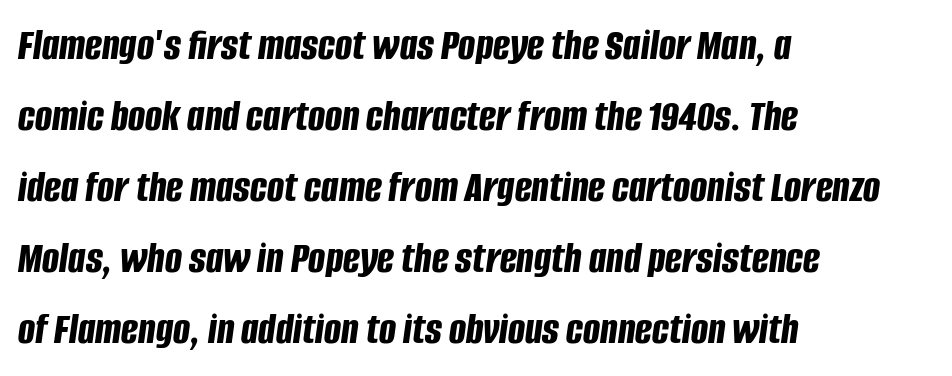
Q: Is the text bold? A: Yes.
Q: Is the text italic (slanted)? A: Yes, it leans right by about 8 degrees.
Q: Is the text underlined? A: No.
Q: How is the paragraph aligned? A: Left-aligned.
Q: Is the spacing between letters normal or unusually wide? A: Normal.
Q: Is the spacing between lines tight, normal or loose? A: Normal.
Q: Width (condensed, normal, or wide)? A: Condensed.
Q: Stroke contrast? A: Low.
Q: x-height? A: Large.
Q: Monospaced? A: No.
